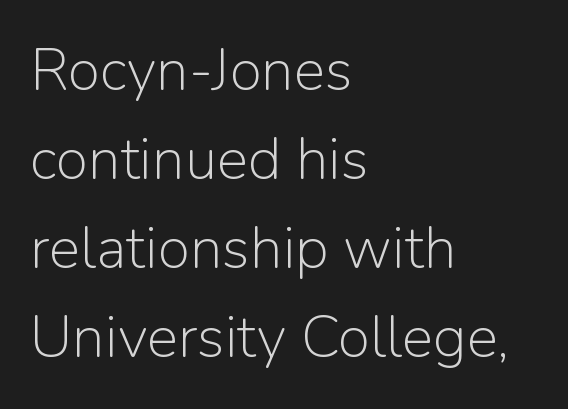
Posture: straight, roman, zero tilt. Just letters on the line, the space beneath them empty. Does extra space separate the letters? No, they use regular spacing. This sample is left-justified, so line endings fall wherever the words run out. Vertical stems look standard width or narrower in stroke.
